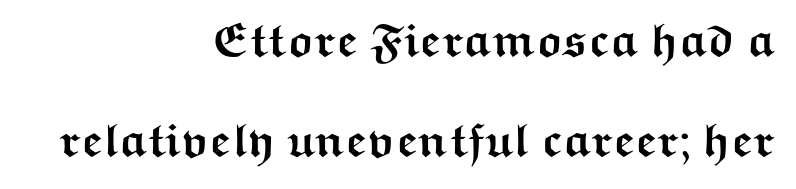
Notice how thick the strokes are: this is what a full bold looks like. Vertically, the passage feels expansive, rows floating well apart. Every stem runs plumb, perpendicular to the baseline. Characters follow at the spacing the type designer built in. Rule under the text: the space is simply empty. The letters advance in unequal steps, a hallmark of proportional type.
